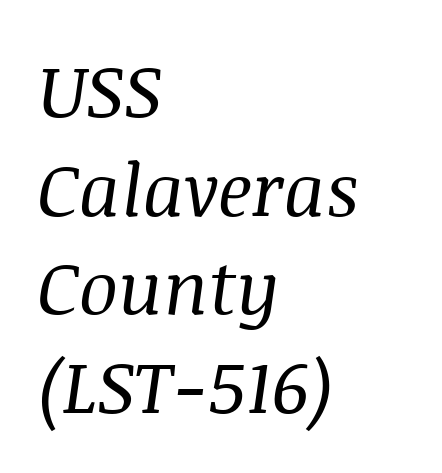
{"serif": "yes", "italic": "yes", "lean": "right", "slant_degrees": 8, "bold": "no", "weight": "regular", "width": "normal", "stroke_contrast": "medium", "x_height": "large", "monospaced": "no", "underline": "no", "align": "left", "line_spacing": "normal", "line_spacing_ratio": 1.35, "letter_spacing": "normal", "letter_spacing_em": 0.0, "glyph_px": 73}
